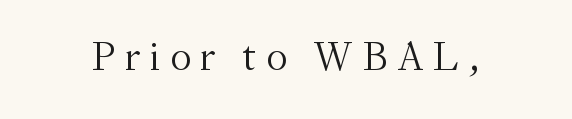
{"serif": "yes", "italic": "no", "bold": "no", "weight": "light", "width": "normal", "stroke_contrast": "medium", "x_height": "small", "monospaced": "no", "underline": "no", "letter_spacing": "wide", "letter_spacing_em": 0.22, "glyph_px": 42}
